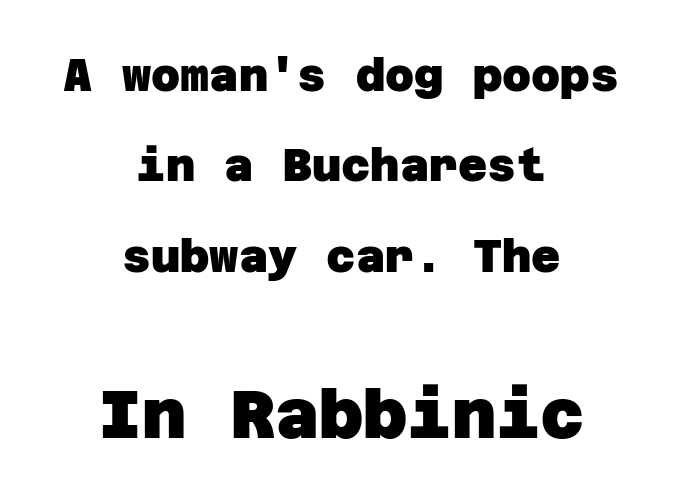
Q: Is the text bold? A: Yes.
Q: Is the typeface a serif or a sans-serif typeface? A: Sans-serif.
Q: Is the text underlined? A: No.
Q: How is the paragraph aligned? A: Centered.
Q: Is the spacing between letters normal or unusually wide? A: Normal.
Q: Is the spacing between lines tight, normal or loose? A: Loose.
Q: Which block of text is set in a larger size, the first (top) or the second (bottom)? A: The second (bottom) one.
Q: Width (condensed, normal, or wide)? A: Normal.
Q: Stroke contrast? A: Low.
Q: x-height? A: Large.
